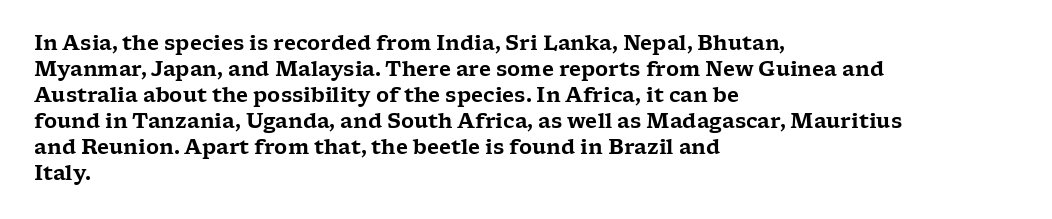
The letterforms sit shoulder to shoulder at normal distance. The lines in this sample share a left origin and differ only in where they stop. Lines of text with bare space underneath. This sample keeps an unexceptional amount of space between lines. Upright lettering throughout.
